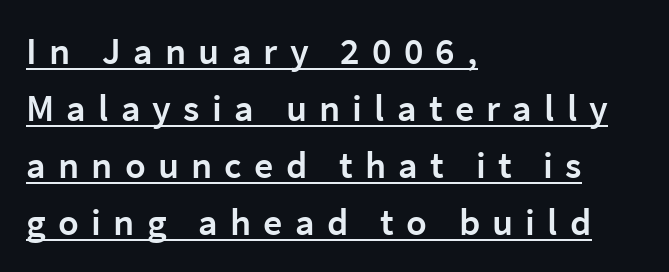
{"serif": "no", "italic": "no", "bold": "semi", "weight": "semibold", "width": "normal", "stroke_contrast": "low", "x_height": "medium", "monospaced": "no", "underline": "yes", "align": "left", "line_spacing": "normal", "line_spacing_ratio": 1.5, "letter_spacing": "wide", "letter_spacing_em": 0.32, "glyph_px": 38}
